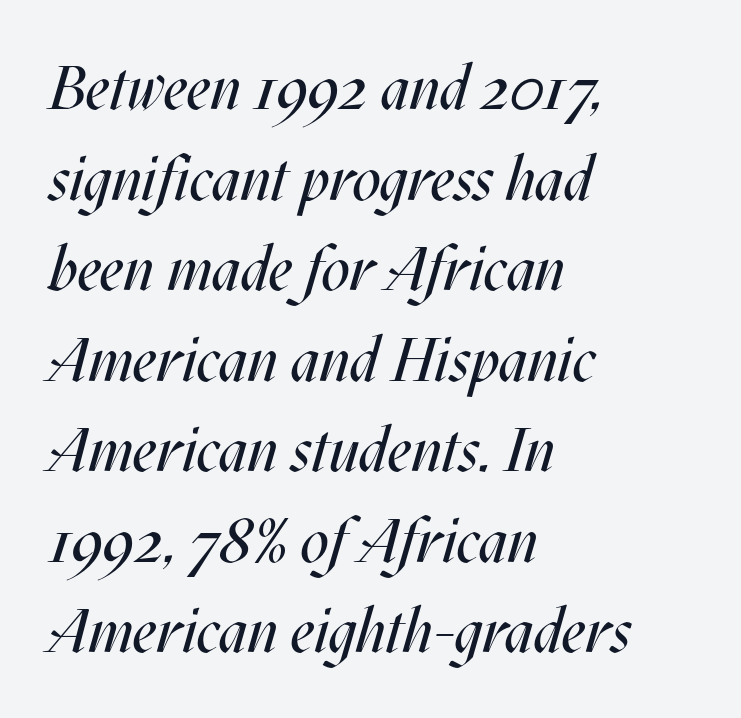
These lines were composed using italics. You could call the tracking neutral — neither tight nor loose. Caption: multi-line text, flush left, ragged right. Glance below the letters and you will spot only blank space. Proportional: the letters do not fall into vertical columns. Is there much room between lines? A standard amount, neither cramped nor airy.
